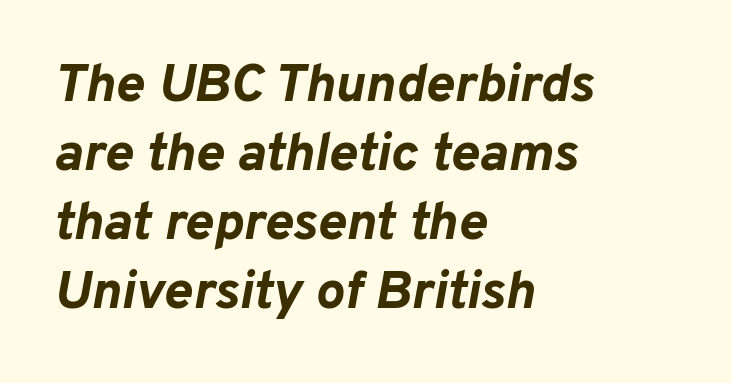
The image shows 54 px bold type, italic (leaning right); set left-aligned, normal line spacing (1.28x), normal letter spacing, not underlined; low stroke contrast and a medium x-height.
